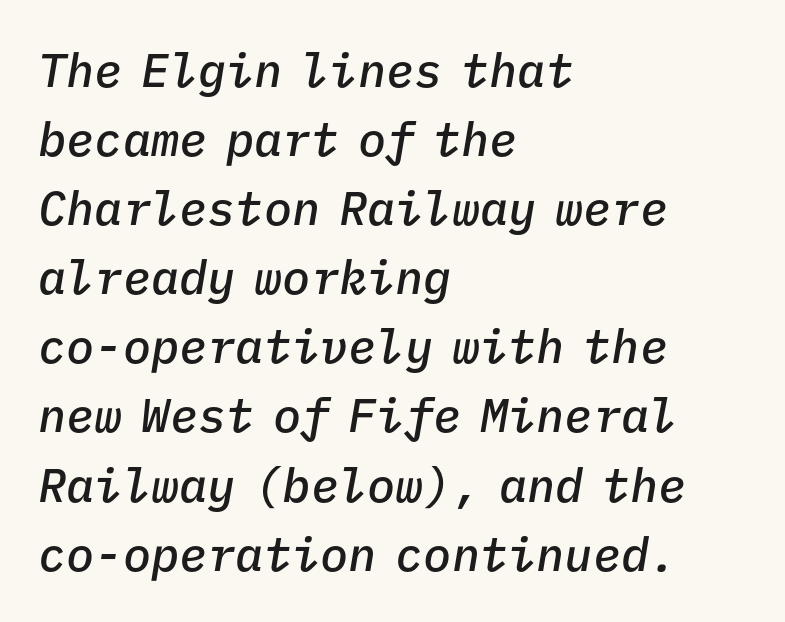
It's the slanting kind of type. The face used here is rendered with its standard letterfit. These lines are rendered in a fixed-pitch font. Unmarked baselines from the first word to the last. Look at the stroke-to-counter ratio: somewhat heavy, a semibold.
